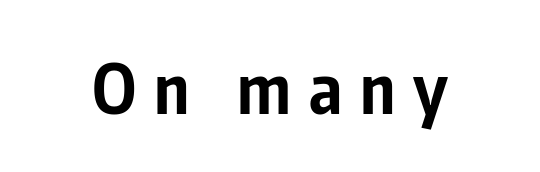
{"serif": "no", "italic": "no", "bold": "yes", "weight": "bold", "width": "condensed", "stroke_contrast": "low", "x_height": "medium", "monospaced": "no", "underline": "no", "letter_spacing": "wide", "letter_spacing_em": 0.26, "glyph_px": 68}
